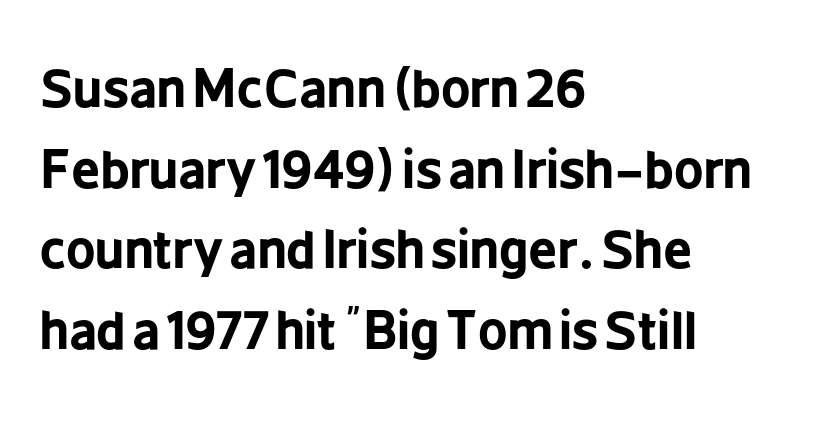
The image shows 51 px bold, condensed sans-serif type, upright; set left-aligned, normal line spacing (1.58x), normal letter spacing, not underlined; low stroke contrast and a medium x-height.
